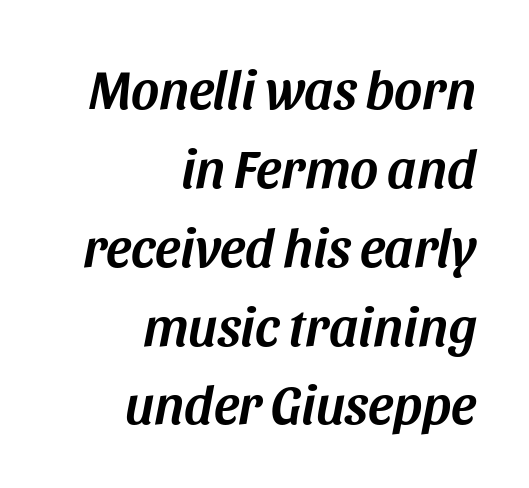
The setting favours the right margin, as signatures and pull-quotes sometimes do. Does the lettering tilt? It does — this is italic. The string is rendered with underlining switched off. Is the letter spacing exaggerated? No — it looks like the ordinary default.
